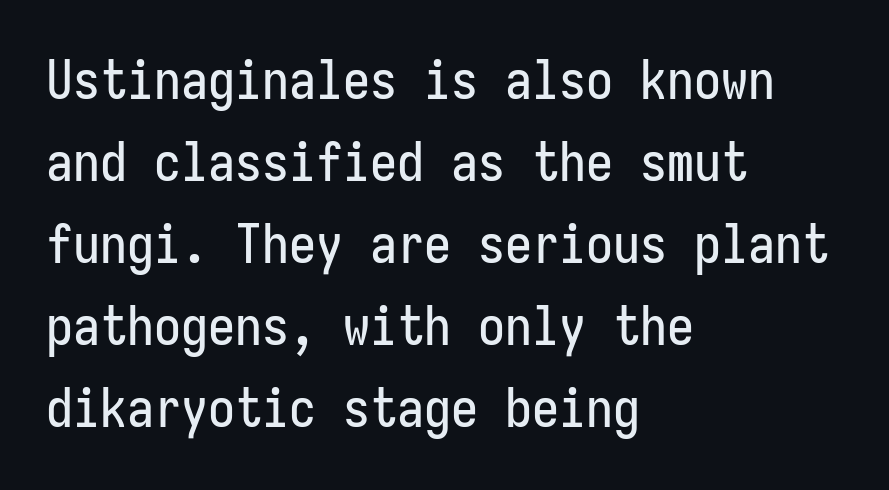
The image shows 54 px condensed sans-serif type, upright, monospaced; set left-aligned, normal line spacing (1.52x), normal letter spacing, not underlined; low stroke contrast and a medium x-height.
